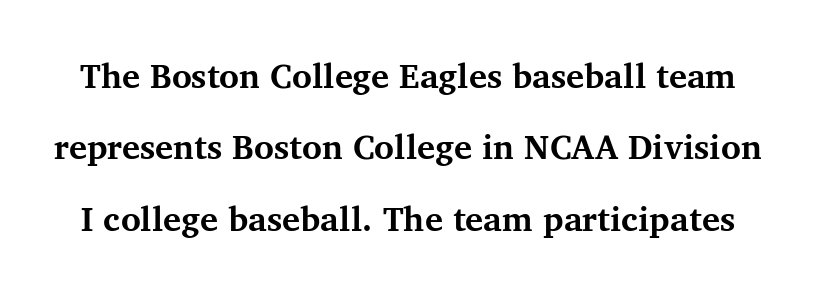
The image shows 34 px bold serif type, upright; set loose line spacing (2.1x), normal letter spacing, not underlined; medium stroke contrast and a medium x-height.
